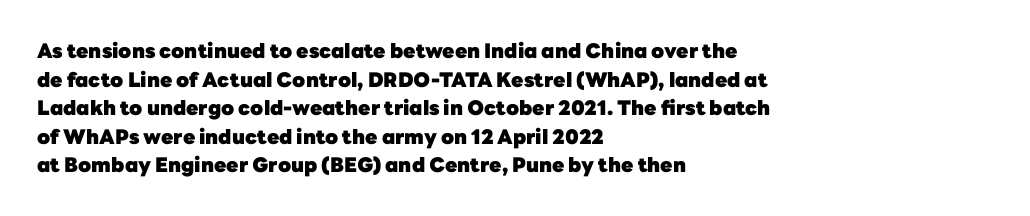
{"italic": "no", "bold": "yes", "underline": "no", "align": "left", "line_spacing": "normal", "line_spacing_ratio": 1.43, "letter_spacing": "normal", "letter_spacing_em": 0.0, "glyph_px": 20}
